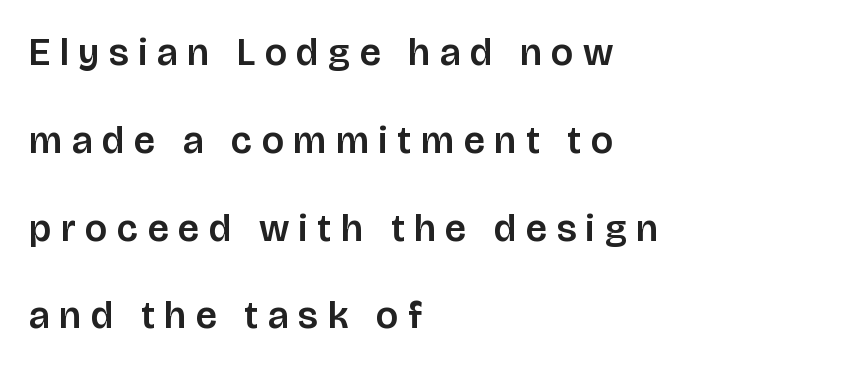
Q: Is the text italic (slanted)? A: No, it is upright.
Q: Is the typeface a serif or a sans-serif typeface? A: Sans-serif.
Q: Is the text underlined? A: No.
Q: How is the paragraph aligned? A: Left-aligned.
Q: Is the spacing between letters normal or unusually wide? A: Unusually wide.
Q: Is the spacing between lines tight, normal or loose? A: Loose.
Q: Width (condensed, normal, or wide)? A: Normal.
Q: Stroke contrast? A: Low.
Q: x-height? A: Large.
Q: Monospaced? A: No.
